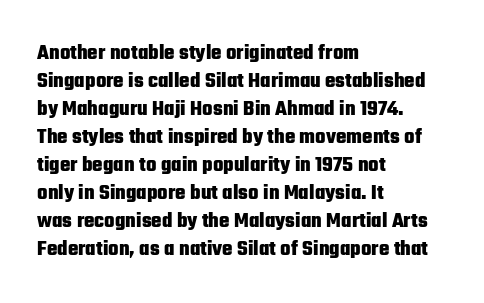
The axis of the letterforms is exactly vertical. Leftover space on each line is placed entirely after the last word. Each row of text sits above clean, open space. Students, note that the glyphs here touch the page at normal intervals.
